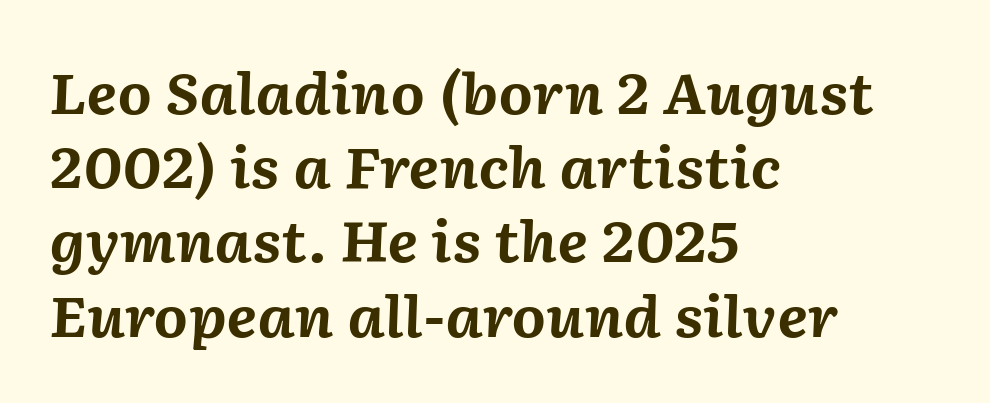
The image shows 55 px bold type, italic (leaning right); set left-aligned, normal line spacing (1.35x), normal letter spacing, not underlined; medium stroke contrast and a medium x-height.
